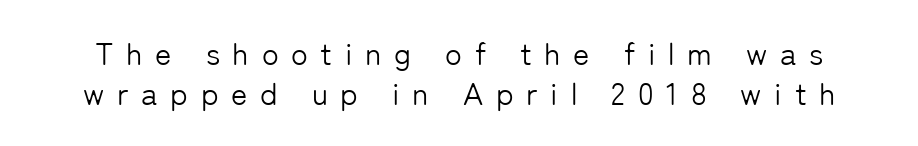
The image shows 31 px light sans-serif type, upright; set normal line spacing (1.29x), unusually wide letter spacing (+0.41 em), not underlined; low stroke contrast and a medium x-height.
